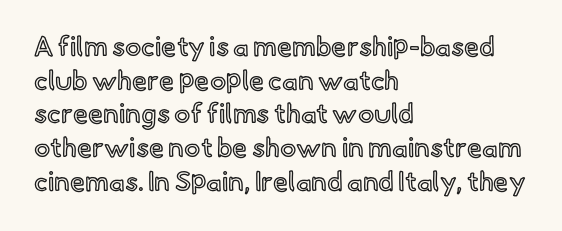
The image shows 27 px text type, upright; set left-aligned, normal line spacing (1.25x), normal letter spacing, not underlined.
